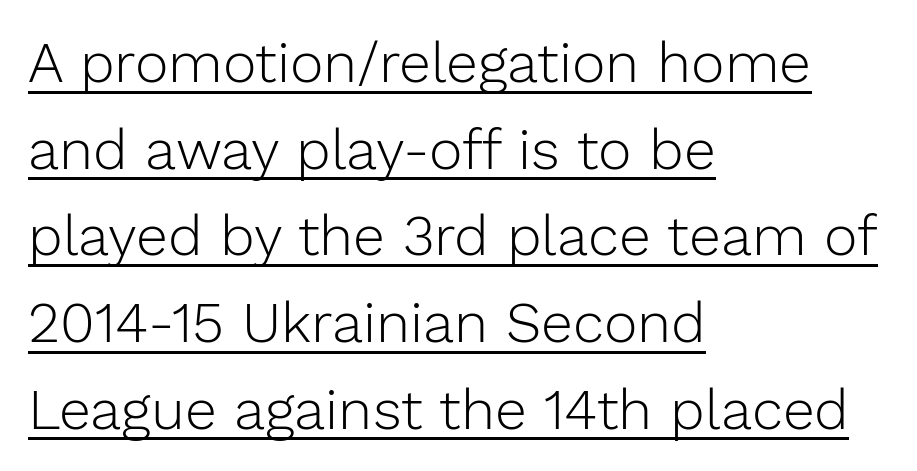
{"serif": "no", "italic": "no", "bold": "no", "weight": "light", "width": "normal", "stroke_contrast": "low", "x_height": "medium", "monospaced": "no", "underline": "yes", "align": "left", "line_spacing": "normal", "line_spacing_ratio": 1.52, "letter_spacing": "normal", "letter_spacing_em": 0.0, "glyph_px": 57}
